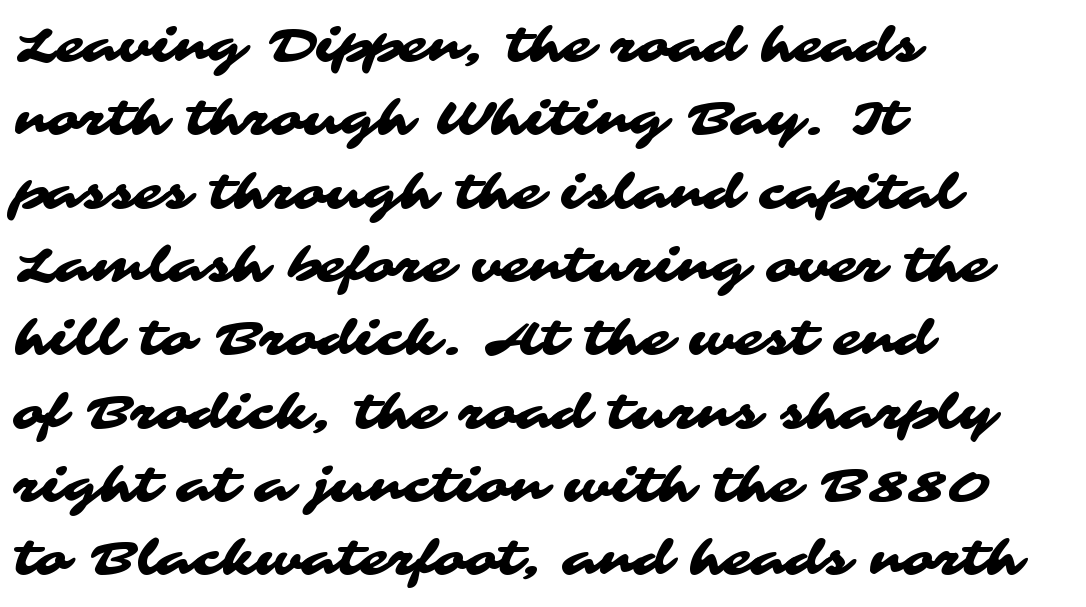
The image shows 47 px wide sans-serif type; set left-aligned, normal line spacing (1.56x), normal letter spacing, not underlined; medium stroke contrast and a medium x-height.
